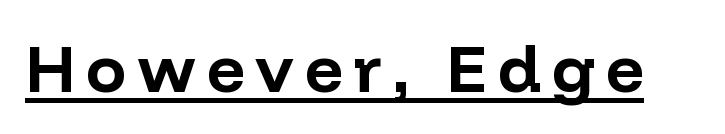
Q: Is the text bold? A: Yes.
Q: Is the text italic (slanted)? A: No, it is upright.
Q: Is the typeface a serif or a sans-serif typeface? A: Sans-serif.
Q: Is the text underlined? A: Yes.
Q: Width (condensed, normal, or wide)? A: Normal.
Q: Stroke contrast? A: Low.
Q: x-height? A: Medium.
Q: Monospaced? A: No.
